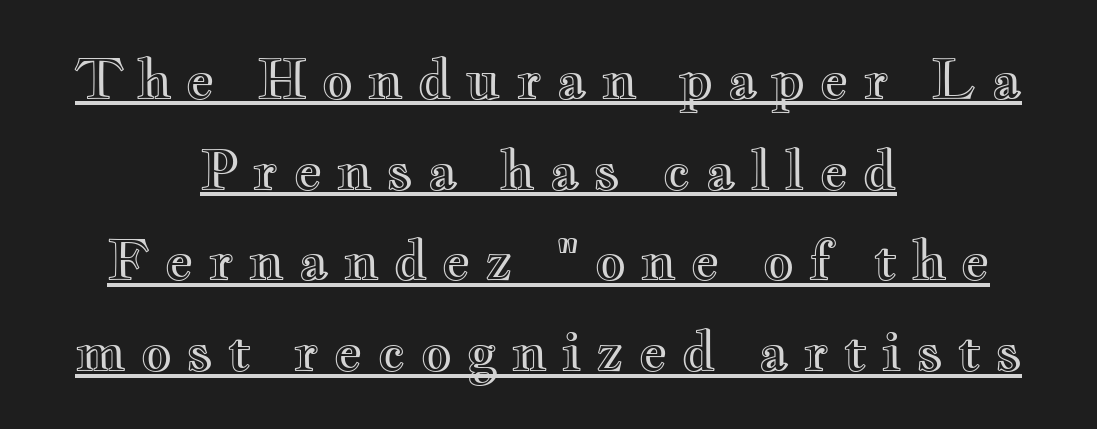
{"italic": "no", "width": "wide", "x_height": "small", "monospaced": "no", "underline": "yes", "align": "center", "line_spacing": "normal", "line_spacing_ratio": 1.65, "letter_spacing": "wide", "letter_spacing_em": 0.25, "glyph_px": 55}
